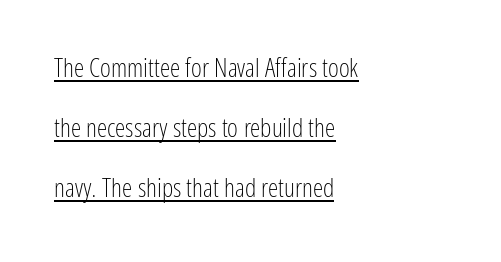
Q: Is the text bold? A: No.
Q: Is the text italic (slanted)? A: No, it is upright.
Q: Is the text underlined? A: Yes.
Q: How is the paragraph aligned? A: Left-aligned.
Q: Is the spacing between letters normal or unusually wide? A: Normal.
Q: Is the spacing between lines tight, normal or loose? A: Loose.
